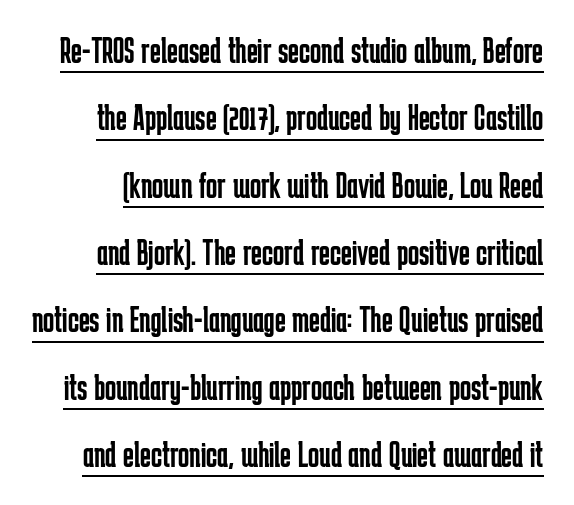
{"serif": "no", "italic": "no", "bold": "no", "weight": "regular", "width": "condensed", "stroke_contrast": "low", "x_height": "medium", "monospaced": "no", "underline": "yes", "line_spacing_ratio": 1.82, "letter_spacing": "normal", "letter_spacing_em": 0.0, "glyph_px": 37}
